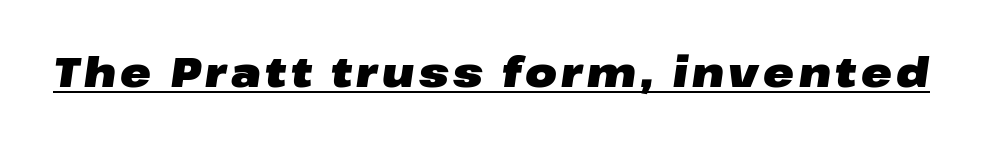
{"italic": "yes", "lean": "right", "slant_degrees": 8, "bold": "yes", "weight": "heavy", "width": "wide", "stroke_contrast": "low", "x_height": "medium", "monospaced": "no", "underline": "yes", "glyph_px": 41}
